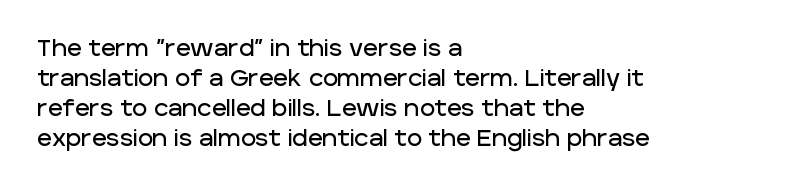
Q: Is the text italic (slanted)? A: No, it is upright.
Q: Is the text underlined? A: No.
Q: How is the paragraph aligned? A: Left-aligned.
Q: Is the spacing between letters normal or unusually wide? A: Normal.
Q: Is the spacing between lines tight, normal or loose? A: Normal.
